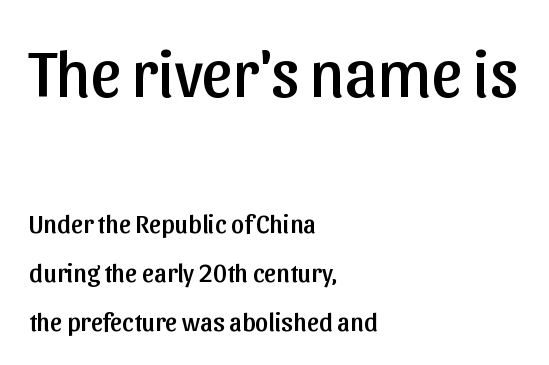
The image shows 66 px sans-serif type, upright; set left-aligned, line spacing 1.88x, normal letter spacing, not underlined; the first (top) block is 2.54x larger; low stroke contrast and a medium x-height.
